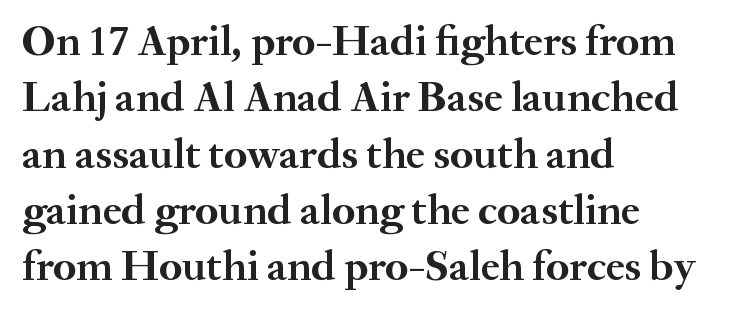
The image shows 43 px semibold serif type, upright; set left-aligned, normal line spacing (1.31x), normal letter spacing, not underlined; medium stroke contrast and a small x-height.
